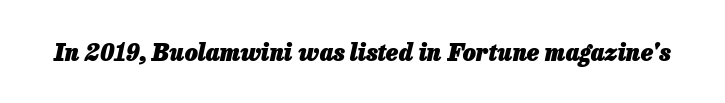
Q: Is the text bold? A: Yes.
Q: Is the text italic (slanted)? A: Yes, it leans right by about 13 degrees.
Q: Is the text underlined? A: No.
Q: Is the spacing between letters normal or unusually wide? A: Normal.
